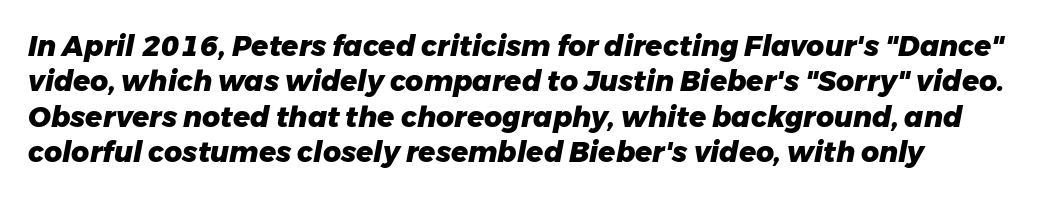
Its strokes are broad and dark, the hallmark of bold type. Words appear dense and cohesive because spacing is normal. The font's italic variant was chosen for this text. The face used here is proportionally spaced, like ordinary book or web type. Nobody drew a line under any word here.
